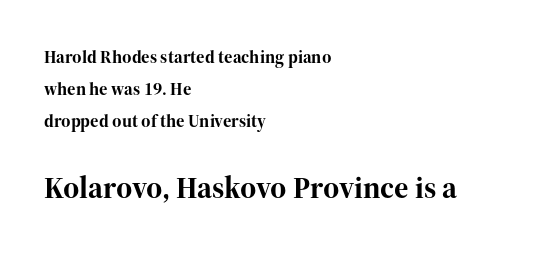
{"serif": "yes", "italic": "no", "bold": "yes", "weight": "bold", "width": "normal", "stroke_contrast": "high", "x_height": "medium", "monospaced": "no", "underline": "no", "align": "left", "line_spacing_ratio": 1.78, "letter_spacing": "normal", "letter_spacing_em": 0.0, "larger_block": "second", "size_ratio": 1.72, "glyph_px": 31}
